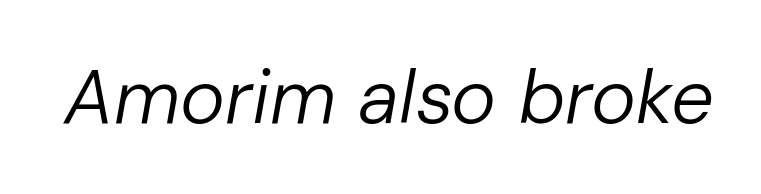
The passage shown is typed in a proportional face where columns would drift. The face used here is rendered with its standard letterfit. Each row of text sits above clean, open space. The rendering applies a slant to the glyphs. The font is comparable to plain body text, perhaps lighter.
